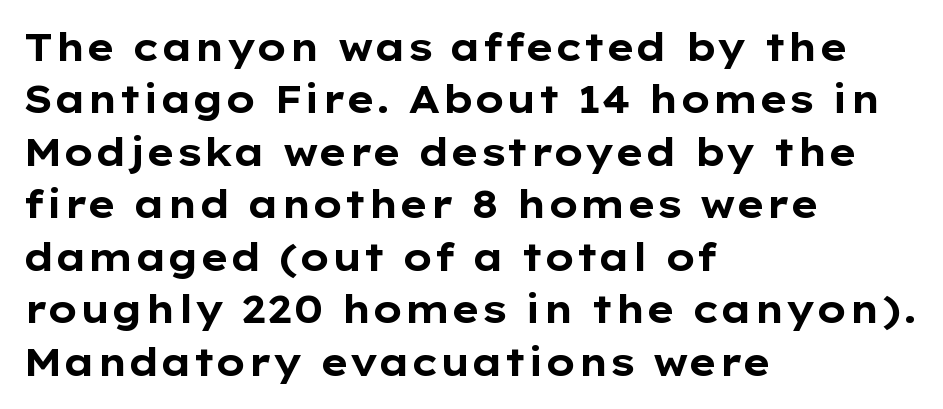
{"serif": "no", "italic": "no", "bold": "yes", "weight": "bold", "width": "wide", "stroke_contrast": "low", "x_height": "medium", "monospaced": "no", "underline": "no", "align": "left", "line_spacing": "normal", "line_spacing_ratio": 1.38, "letter_spacing": "normal", "letter_spacing_em": 0.0, "glyph_px": 38}
